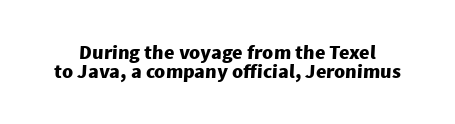
The image shows 20 px bold type; set tight line spacing (0.97x), normal letter spacing, not underlined.
